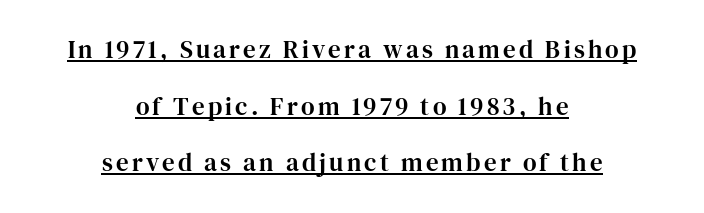
Q: Is the text italic (slanted)? A: No, it is upright.
Q: Is the text underlined? A: Yes.
Q: How is the paragraph aligned? A: Centered.
Q: Is the spacing between lines tight, normal or loose? A: Loose.
